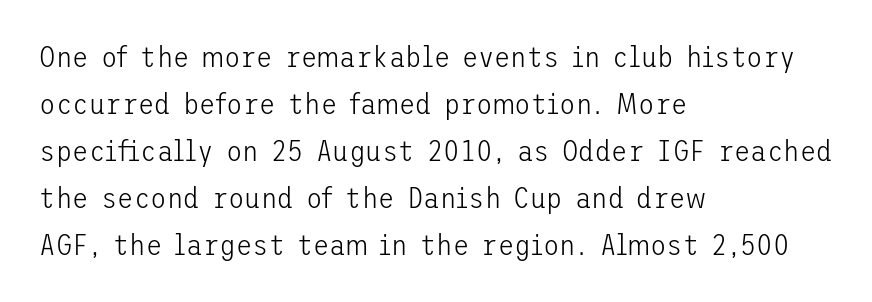
The image shows 30 px light sans-serif type, upright; set left-aligned, normal line spacing (1.57x), normal letter spacing, not underlined; low stroke contrast and a medium x-height.
